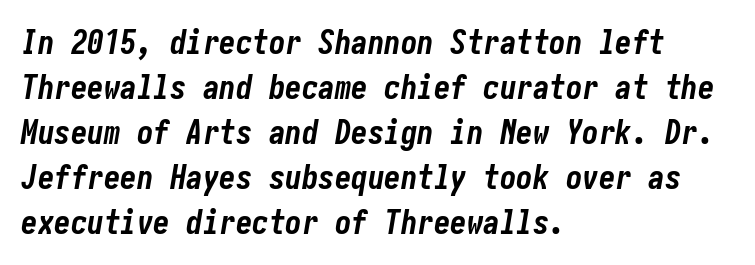
I'd describe the lettering as bold — thick and assertive. Descenders are the only things crossing below the line. The rows are spaced the way most documents space them. The lines are quadded left. When letters slant like this, we call the style italic. The gaps between neighbouring characters are ordinary and unremarkable.
